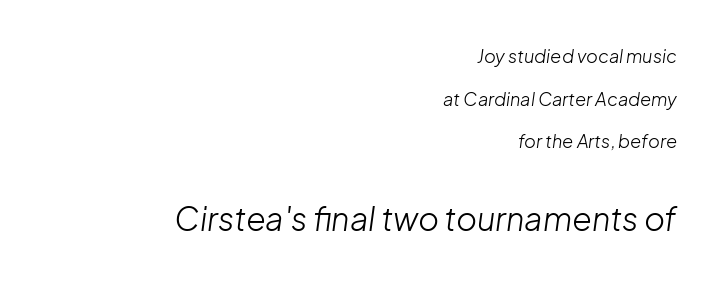
The image shows 32 px light type, italic (leaning right); set right-aligned, loose line spacing (2.37x), normal letter spacing, not underlined; the second (bottom) block is 1.78x larger; low stroke contrast and a medium x-height.
